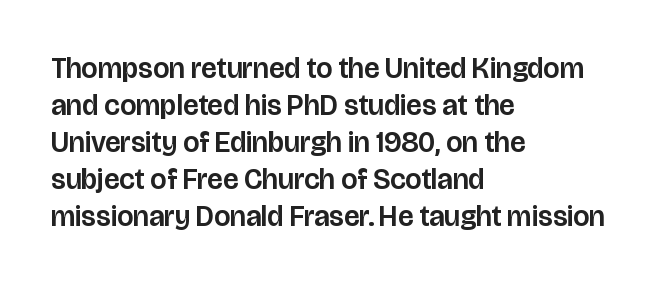
Q: Is the text italic (slanted)? A: No, it is upright.
Q: Is the typeface a serif or a sans-serif typeface? A: Sans-serif.
Q: Is the text underlined? A: No.
Q: How is the paragraph aligned? A: Left-aligned.
Q: Is the spacing between letters normal or unusually wide? A: Normal.
Q: Is the spacing between lines tight, normal or loose? A: Normal.
Q: Width (condensed, normal, or wide)? A: Normal.
Q: Stroke contrast? A: Low.
Q: x-height? A: Large.
Q: Monospaced? A: No.
